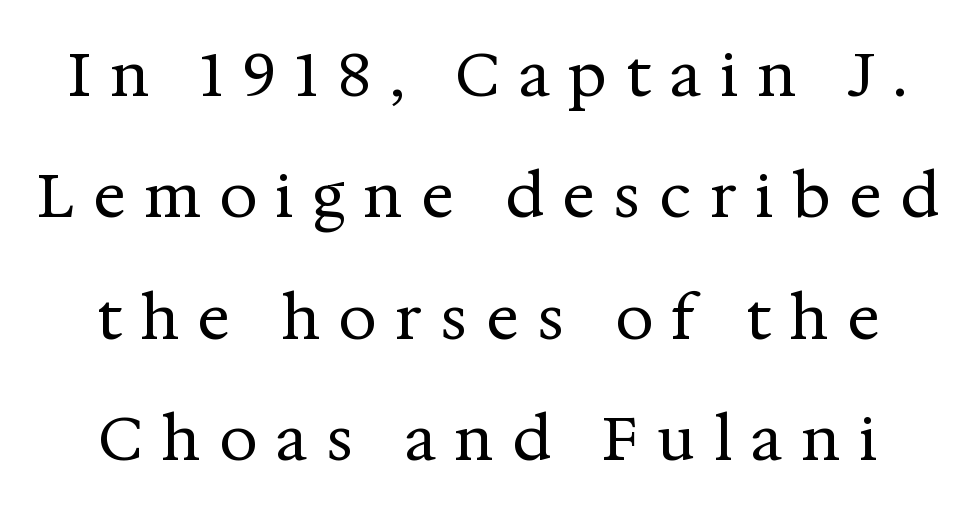
Q: Is the text bold? A: No.
Q: Is the text italic (slanted)? A: No, it is upright.
Q: Is the typeface a serif or a sans-serif typeface? A: Serif.
Q: Is the text underlined? A: No.
Q: Is the spacing between letters normal or unusually wide? A: Unusually wide.
Q: Is the spacing between lines tight, normal or loose? A: Loose.
Q: Width (condensed, normal, or wide)? A: Normal.
Q: Stroke contrast? A: Medium.
Q: x-height? A: Medium.
Q: Monospaced? A: No.
